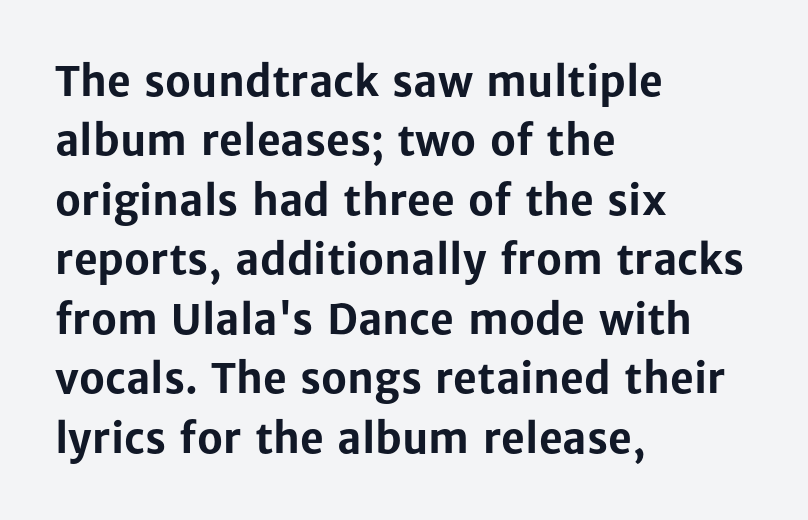
Notice how descenders clear the ascenders below comfortably — that's standard leading. The letters stand straight up with perfectly vertical stems. This is heavy type, rendered in bold. A typesetter would call this proportional, since set widths differ per character. The foot of each line stays bare and open.
